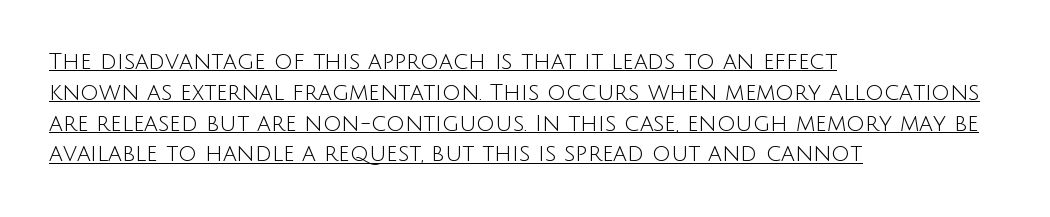
The image shows 23 px text type, upright; set left-aligned, normal line spacing (1.34x), normal letter spacing, underlined.
